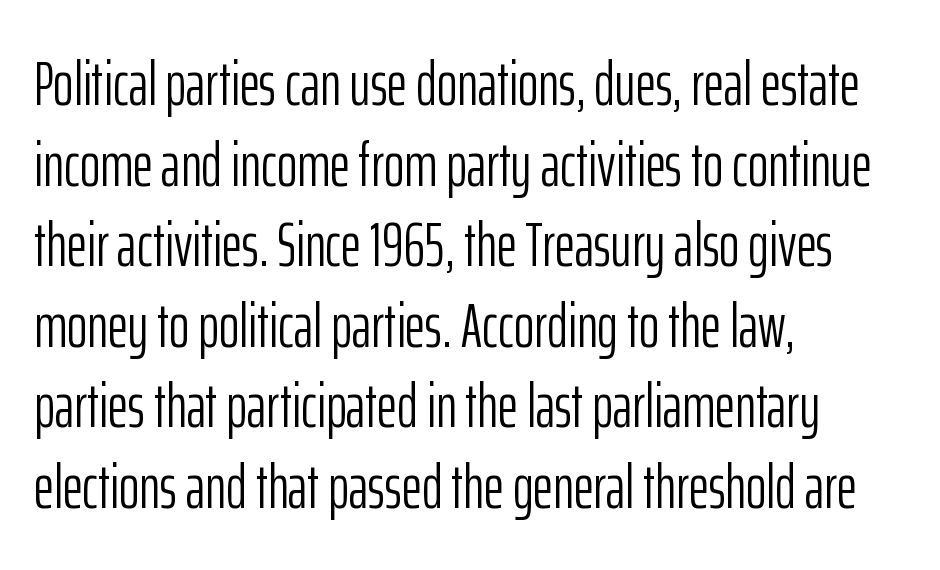
You could not count columns in this text — the font is proportionally spaced. No heavy texture on the line: the type isn't bold. Typographically, this falls in the sans-serif category. These lines keep a tight, regular rhythm from letter to letter. Check the space under the baseline: it is left empty. A normal amount of white space separates one row of letters from the next.
